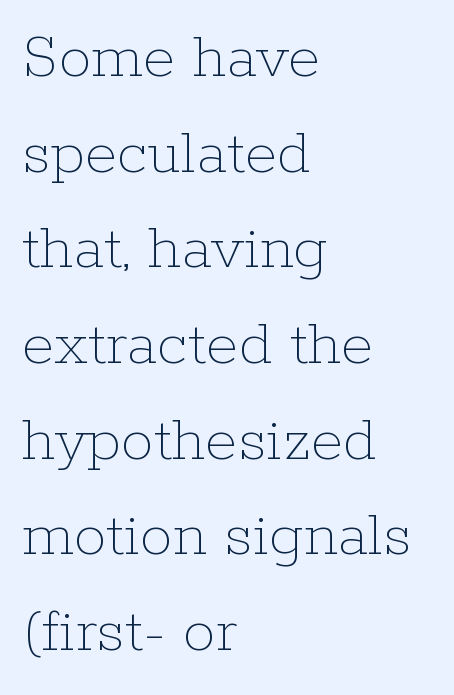
{"italic": "no", "bold": "no", "weight": "thin", "width": "normal", "stroke_contrast": "low", "x_height": "medium", "monospaced": "no", "underline": "no", "align": "left", "line_spacing": "normal", "line_spacing_ratio": 1.45, "letter_spacing": "normal", "letter_spacing_em": 0.0, "glyph_px": 66}
